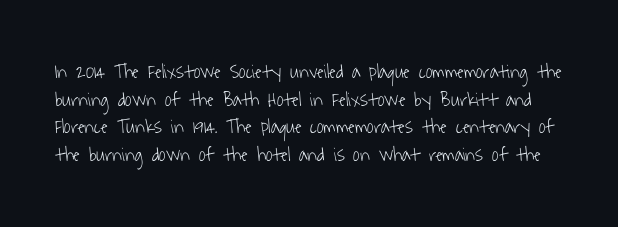
Q: Is the text bold? A: No.
Q: Is the text underlined? A: No.
Q: Is the spacing between letters normal or unusually wide? A: Normal.
Q: Is the spacing between lines tight, normal or loose? A: Normal.
